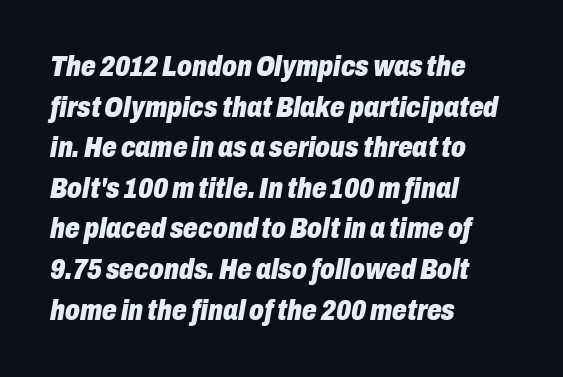
Students, observe: this is what conventionally led text looks like. The area under the type is left untouched. Is this a fixed-width face? No — the glyphs have proportional, varying widths. Between one letter and the next there's only the usual sliver of space.
